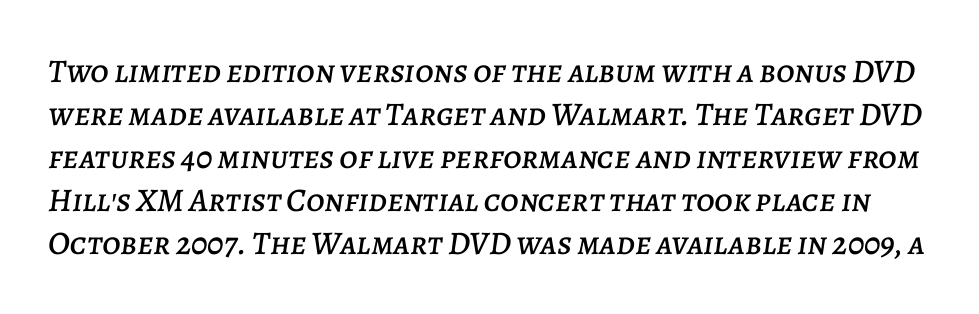
In terms of posture, this sample is oblique. Vertical spacing — default. Does extra space separate the letters? No, they use regular spacing. The words here are not underlined.
